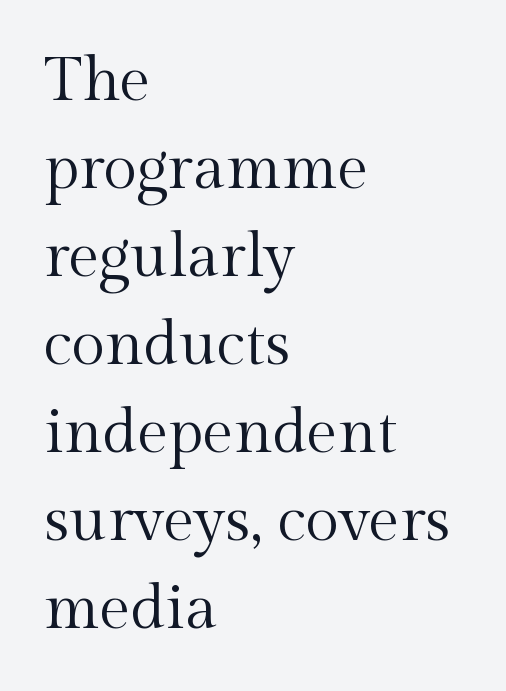
Q: Is the text bold? A: No.
Q: Is the text italic (slanted)? A: No, it is upright.
Q: Is the typeface a serif or a sans-serif typeface? A: Serif.
Q: Is the text underlined? A: No.
Q: How is the paragraph aligned? A: Left-aligned.
Q: Is the spacing between letters normal or unusually wide? A: Normal.
Q: Is the spacing between lines tight, normal or loose? A: Normal.
Q: Width (condensed, normal, or wide)? A: Normal.
Q: x-height? A: Medium.
Q: Monospaced? A: No.
